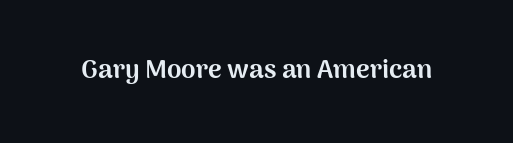
{"italic": "no", "bold": "yes", "underline": "no", "letter_spacing": "normal", "letter_spacing_em": 0.0, "glyph_px": 26}
